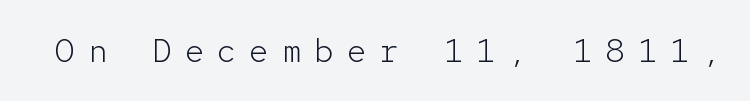
Q: Is the text bold? A: No.
Q: Is the text italic (slanted)? A: No, it is upright.
Q: Is the typeface a serif or a sans-serif typeface? A: Sans-serif.
Q: Is the text underlined? A: No.
Q: Is the spacing between letters normal or unusually wide? A: Unusually wide.
Q: Width (condensed, normal, or wide)? A: Normal.
Q: Stroke contrast? A: Low.
Q: x-height? A: Medium.
Q: Monospaced? A: Yes.
